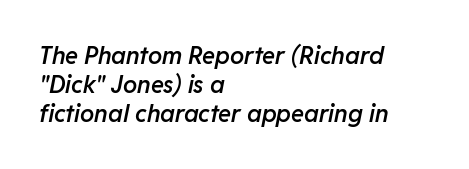
Q: Is the text bold? A: Semi-bold.
Q: Is the text italic (slanted)? A: Yes, it leans right by about 11 degrees.
Q: Is the text underlined? A: No.
Q: How is the paragraph aligned? A: Left-aligned.
Q: Is the spacing between letters normal or unusually wide? A: Normal.
